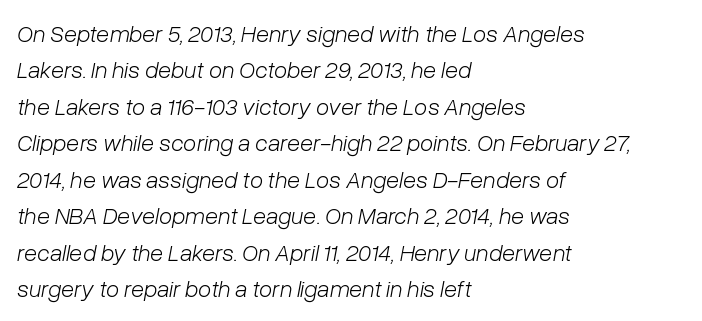
Q: Is the text bold? A: No.
Q: Is the text italic (slanted)? A: Yes, it leans right by about 10 degrees.
Q: Is the text underlined? A: No.
Q: How is the paragraph aligned? A: Left-aligned.
Q: Is the spacing between letters normal or unusually wide? A: Normal.
Q: Is the spacing between lines tight, normal or loose? A: Normal.
